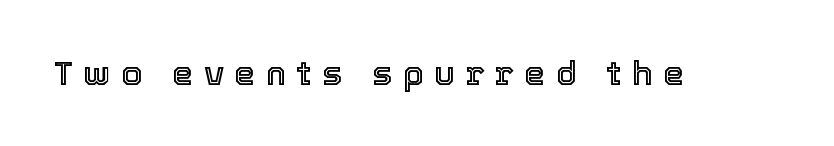
{"italic": "no", "width": "normal", "x_height": "medium", "monospaced": "no", "underline": "no", "letter_spacing": "wide", "letter_spacing_em": 0.3, "glyph_px": 34}
